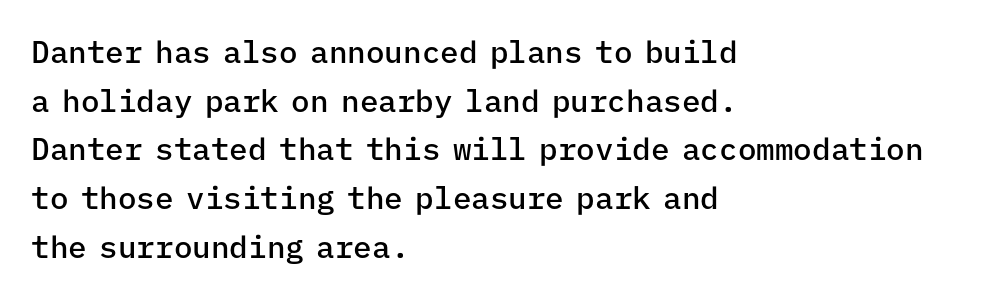
Q: Is the text bold? A: Semi-bold.
Q: Is the text italic (slanted)? A: No, it is upright.
Q: Is the typeface a serif or a sans-serif typeface? A: Sans-serif.
Q: Is the text underlined? A: No.
Q: How is the paragraph aligned? A: Left-aligned.
Q: Is the spacing between letters normal or unusually wide? A: Normal.
Q: Is the spacing between lines tight, normal or loose? A: Normal.
Q: Width (condensed, normal, or wide)? A: Normal.
Q: Stroke contrast? A: Low.
Q: x-height? A: Medium.
Q: Monospaced? A: Yes.
